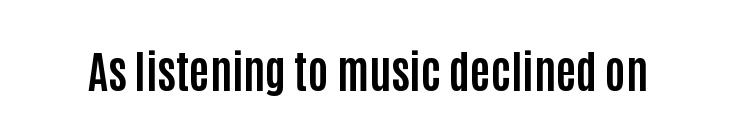
Q: Is the text bold? A: Yes.
Q: Is the text italic (slanted)? A: No, it is upright.
Q: Is the typeface a serif or a sans-serif typeface? A: Sans-serif.
Q: Is the text underlined? A: No.
Q: Is the spacing between letters normal or unusually wide? A: Normal.
Q: Width (condensed, normal, or wide)? A: Condensed.
Q: Stroke contrast? A: Low.
Q: x-height? A: Large.
Q: Monospaced? A: No.
